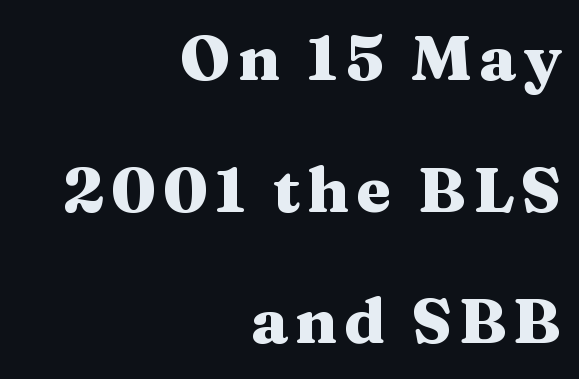
Is this a sans? No — the strokes have serifs. Underlining? Definitely not there. Does the leading feel generous? Absolutely, it's lavish. Its strokes are broad and dark, the hallmark of bold type. Note the varied advance widths — an 'i' is clearly narrower than an 'm'.
